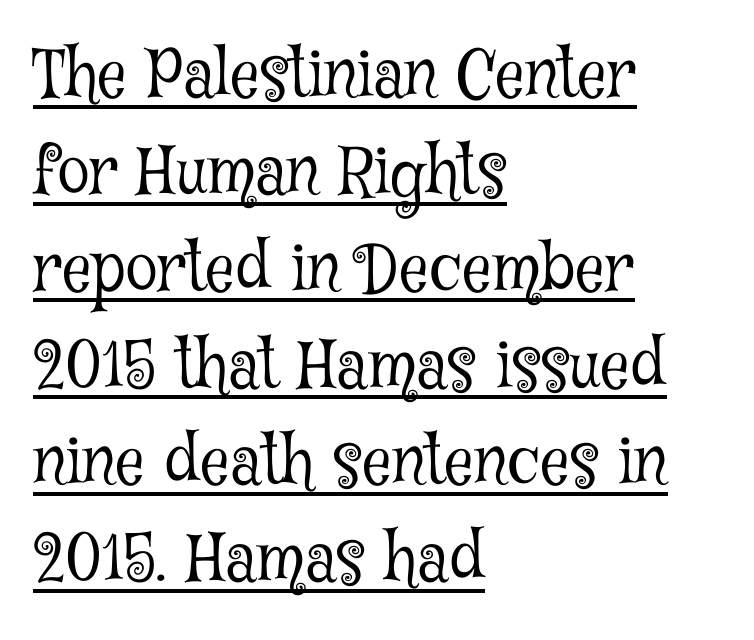
Q: Is the text bold? A: No.
Q: Is the text italic (slanted)? A: No, it is upright.
Q: Is the typeface a serif or a sans-serif typeface? A: Serif.
Q: Is the text underlined? A: Yes.
Q: How is the paragraph aligned? A: Left-aligned.
Q: Is the spacing between letters normal or unusually wide? A: Normal.
Q: Is the spacing between lines tight, normal or loose? A: Normal.
Q: Width (condensed, normal, or wide)? A: Condensed.
Q: Stroke contrast? A: Low.
Q: x-height? A: Medium.
Q: Monospaced? A: No.
